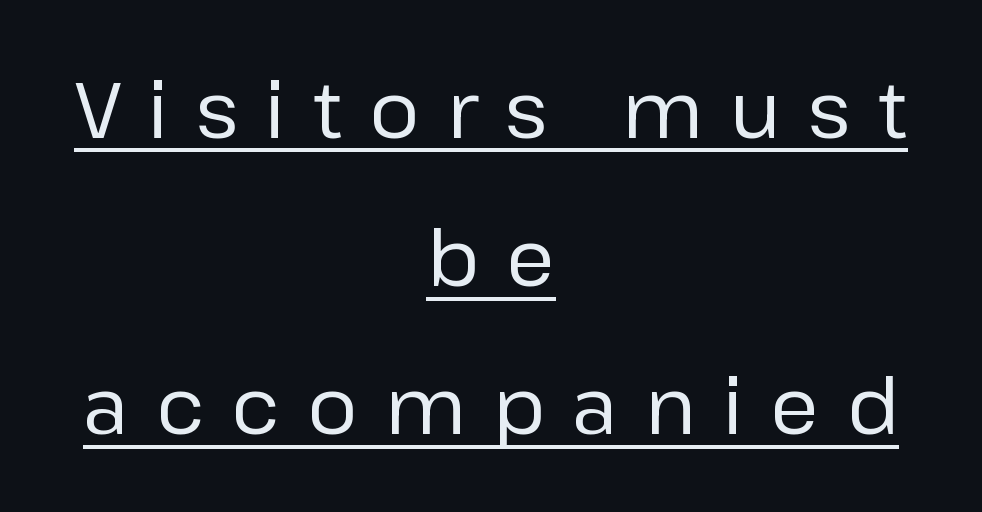
{"serif": "no", "italic": "no", "bold": "no", "weight": "regular", "width": "normal", "stroke_contrast": "low", "x_height": "medium", "monospaced": "no", "underline": "yes", "align": "center", "line_spacing": "loose", "line_spacing_ratio": 1.9, "letter_spacing": "wide", "letter_spacing_em": 0.35, "glyph_px": 78}
